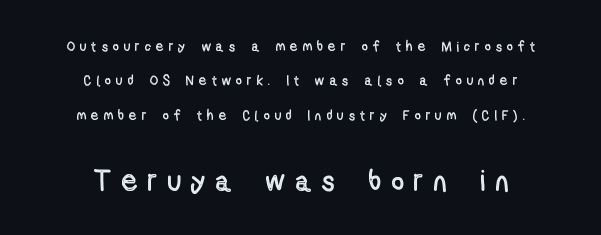
The image shows 29 px condensed type, upright; set centered, loose line spacing (2.46x), unusually wide letter spacing (+0.39 em), not underlined; the second (bottom) block is 2.07x larger; a medium x-height.
